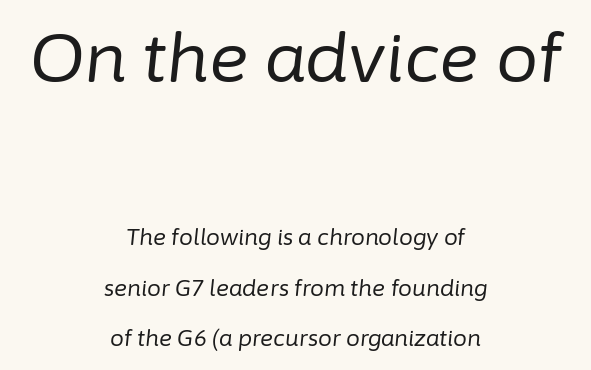
One-word summary of the alignment: center. The rendering keeps characters at their native spacing. Type size steps down from the first block to the second. The foot of each line stays bare and open. Note the varied advance widths — an 'i' is clearly narrower than an 'm'. The leading is generous, giving the passage an open texture.
